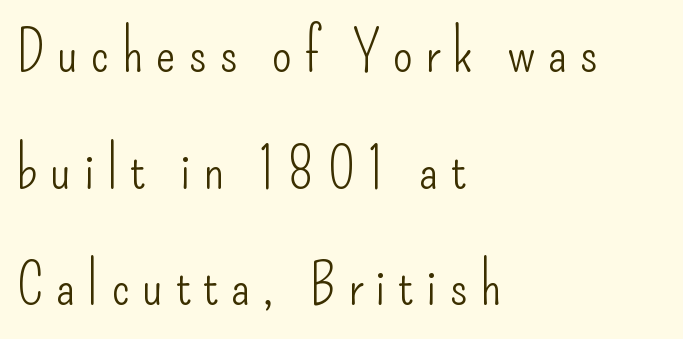
Q: Is the text bold? A: No.
Q: Is the text italic (slanted)? A: No, it is upright.
Q: Is the typeface a serif or a sans-serif typeface? A: Sans-serif.
Q: Is the text underlined? A: No.
Q: How is the paragraph aligned? A: Left-aligned.
Q: Is the spacing between letters normal or unusually wide? A: Unusually wide.
Q: Is the spacing between lines tight, normal or loose? A: Loose.
Q: Width (condensed, normal, or wide)? A: Condensed.
Q: Stroke contrast? A: Low.
Q: x-height? A: Small.
Q: Monospaced? A: No.
